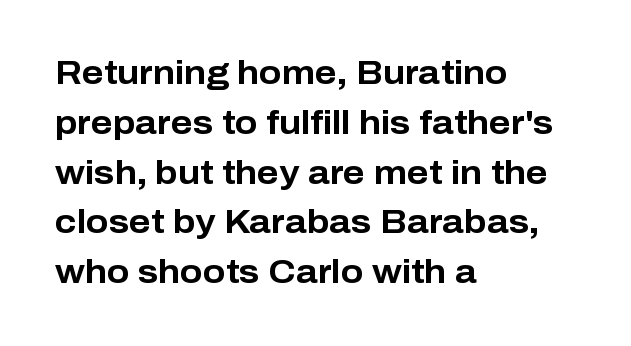
The image shows 33 px bold sans-serif type, upright; set left-aligned, normal line spacing (1.51x), normal letter spacing, not underlined; low stroke contrast and a medium x-height.
